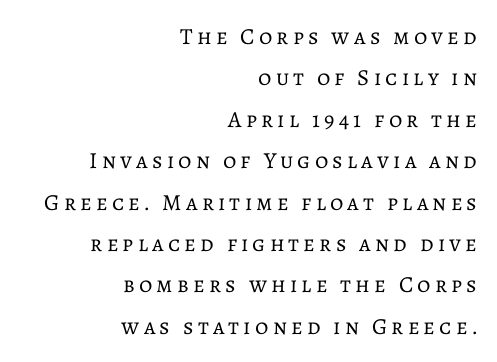
The image shows 23 px text type, upright; set right-aligned, line spacing 1.8x, not underlined.
